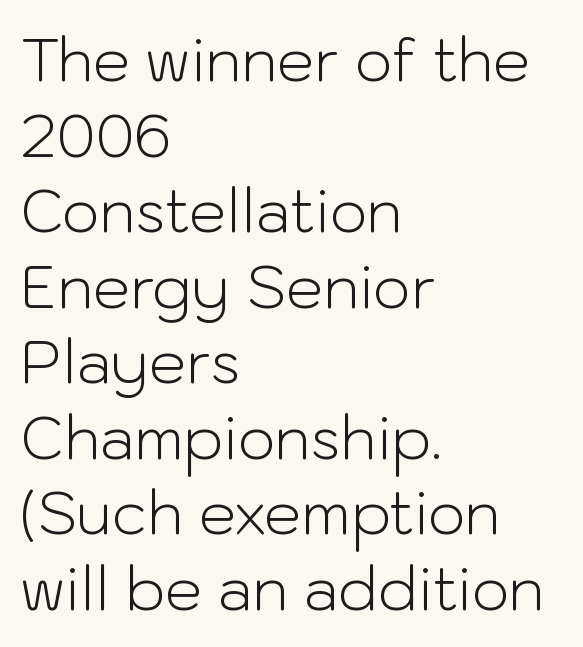
The image shows 59 px light sans-serif type, upright; set left-aligned, normal line spacing (1.28x), normal letter spacing, not underlined; low stroke contrast and a medium x-height.
